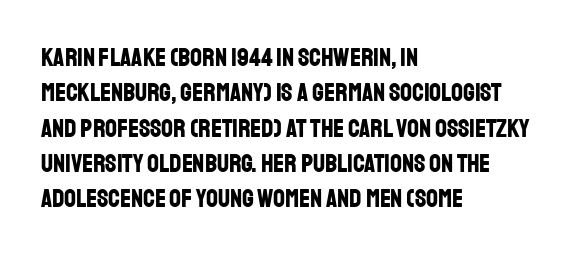
{"italic": "no", "bold": "yes", "underline": "no", "align": "left", "line_spacing": "normal", "line_spacing_ratio": 1.36, "letter_spacing": "normal", "letter_spacing_em": 0.0, "glyph_px": 26}
